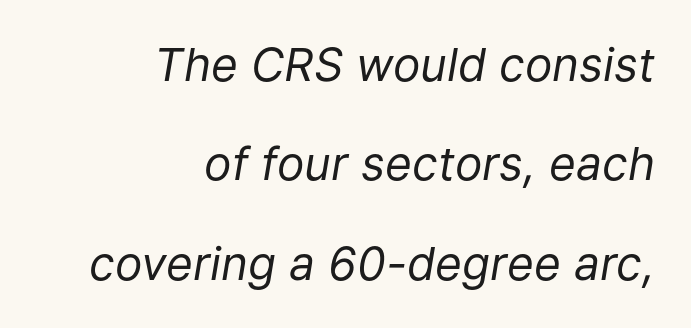
{"italic": "yes", "lean": "right", "slant_degrees": 9, "bold": "no", "weight": "regular", "width": "normal", "stroke_contrast": "low", "x_height": "medium", "monospaced": "no", "underline": "no", "align": "right", "line_spacing": "loose", "line_spacing_ratio": 2.16, "letter_spacing": "normal", "letter_spacing_em": 0.0, "glyph_px": 46}
